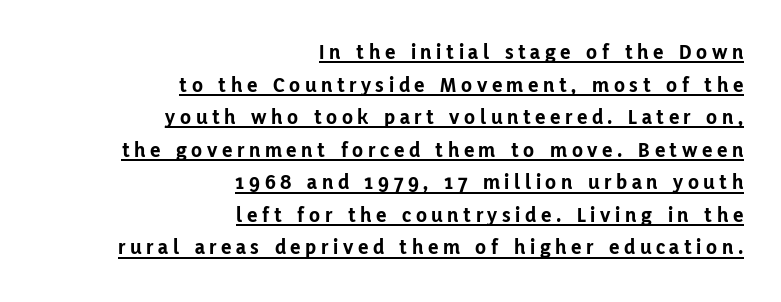
Q: Is the text bold? A: Yes.
Q: Is the text italic (slanted)? A: No, it is upright.
Q: Is the text underlined? A: Yes.
Q: How is the paragraph aligned? A: Right-aligned.
Q: Is the spacing between letters normal or unusually wide? A: Unusually wide.
Q: Is the spacing between lines tight, normal or loose? A: Normal.
